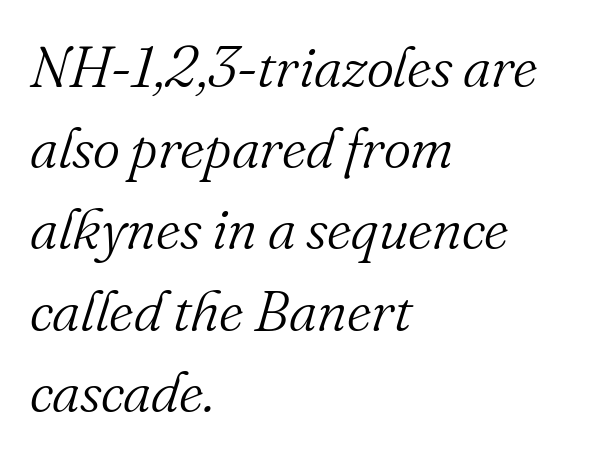
The area under the type is left untouched. Does the leading feel generous? No, just average. Regarding serifs, this sample has them. Horizontal alignment here is leftward, the default for most running prose. The passage shown is not bold in any degree.
